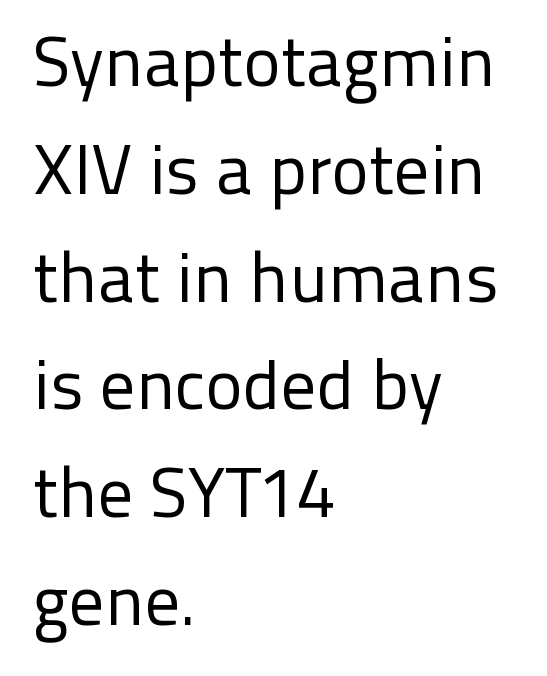
{"serif": "no", "italic": "no", "bold": "no", "weight": "regular", "width": "normal", "stroke_contrast": "low", "x_height": "medium", "monospaced": "no", "underline": "no", "align": "left", "line_spacing": "normal", "line_spacing_ratio": 1.54, "letter_spacing": "normal", "letter_spacing_em": 0.0, "glyph_px": 70}
